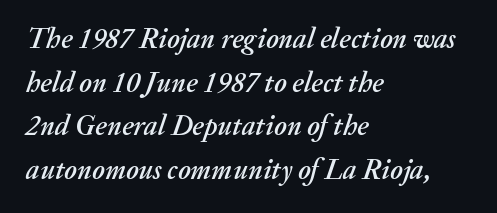
There's an unmistakable incline to the writing here. Typeset ragged right — the left edge is the straight one. Letters rest on an invisible, unmarked baseline. Summary of vertical rhythm: regular, with standard interline spacing. The type is set solid horizontally, with unmodified tracking.
